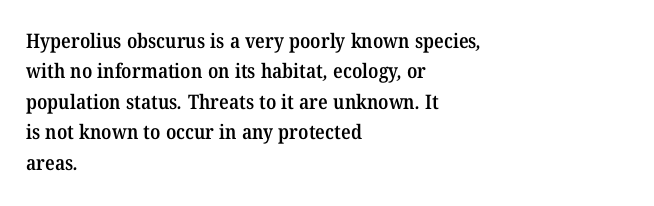
{"bold": "semi", "underline": "no", "align": "left", "line_spacing": "normal", "line_spacing_ratio": 1.52, "letter_spacing": "normal", "letter_spacing_em": 0.0, "glyph_px": 20}
